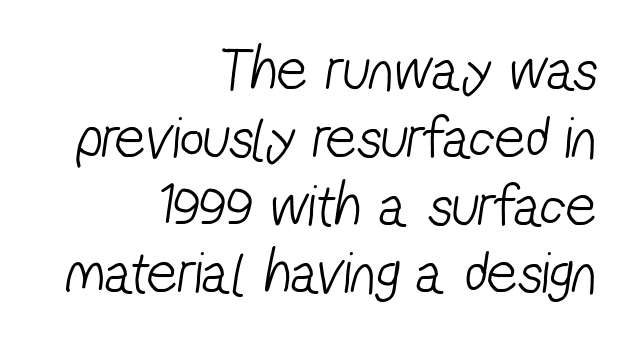
{"serif": "no", "bold": "no", "weight": "light", "width": "condensed", "stroke_contrast": "low", "x_height": "medium", "monospaced": "no", "underline": "no", "align": "right", "line_spacing": "tight", "line_spacing_ratio": 1.13, "letter_spacing": "normal", "letter_spacing_em": 0.0, "glyph_px": 60}
